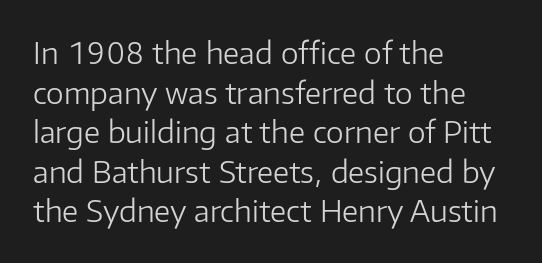
The image shows 30 px light sans-serif type, upright; set left-aligned, normal line spacing (1.32x), normal letter spacing, not underlined; low stroke contrast and a medium x-height.
